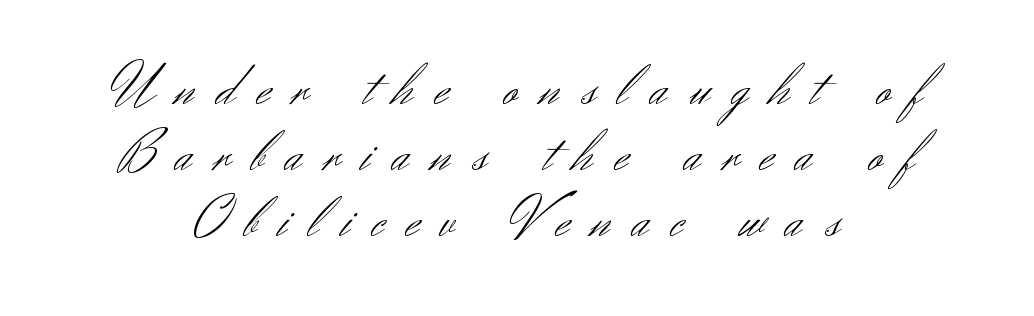
Q: Is the text bold? A: No.
Q: Is the text italic (slanted)? A: Yes.
Q: Is the typeface a serif or a sans-serif typeface? A: Sans-serif.
Q: Is the text underlined? A: No.
Q: How is the paragraph aligned? A: Centered.
Q: Is the spacing between letters normal or unusually wide? A: Unusually wide.
Q: Is the spacing between lines tight, normal or loose? A: Tight.
Q: Width (condensed, normal, or wide)? A: Normal.
Q: Stroke contrast? A: Medium.
Q: x-height? A: Small.
Q: Monospaced? A: No.
